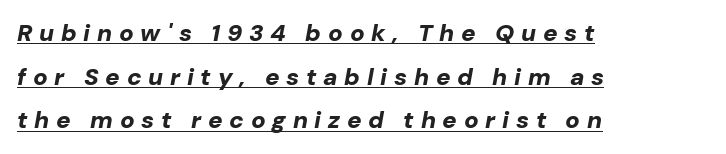
The image shows 24 px bold type, italic (leaning right); set left-aligned, line spacing 1.82x, unusually wide letter spacing (+0.28 em), underlined.
